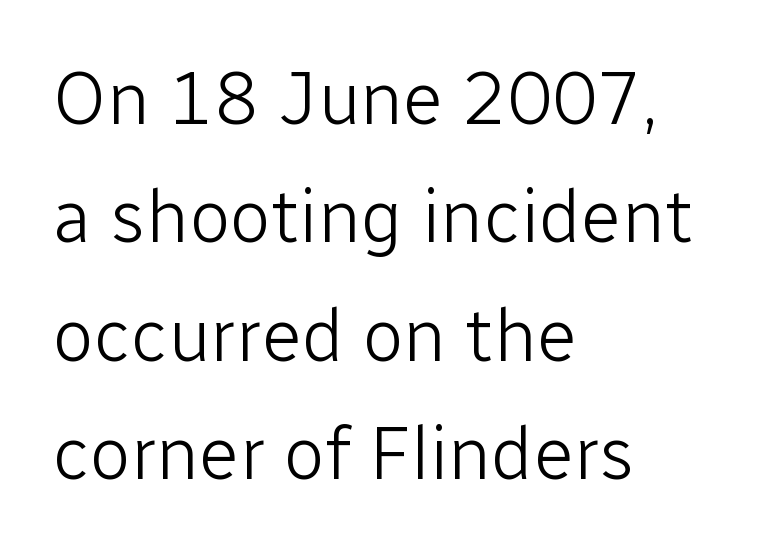
Q: Is the text bold? A: No.
Q: Is the text italic (slanted)? A: No, it is upright.
Q: Is the typeface a serif or a sans-serif typeface? A: Sans-serif.
Q: Is the text underlined? A: No.
Q: How is the paragraph aligned? A: Left-aligned.
Q: Is the spacing between letters normal or unusually wide? A: Normal.
Q: Is the spacing between lines tight, normal or loose? A: Normal.
Q: Width (condensed, normal, or wide)? A: Normal.
Q: Stroke contrast? A: Low.
Q: x-height? A: Medium.
Q: Monospaced? A: No.
